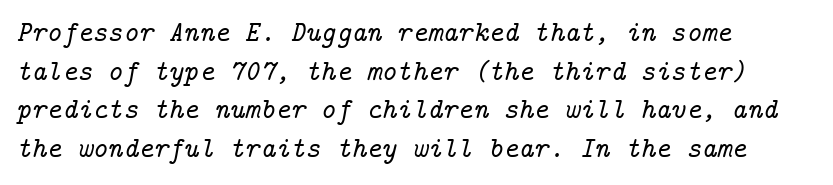
The image shows 29 px serif type, italic (leaning right); set left-aligned, normal line spacing (1.33x), normal letter spacing, not underlined; low stroke contrast and a medium x-height.
